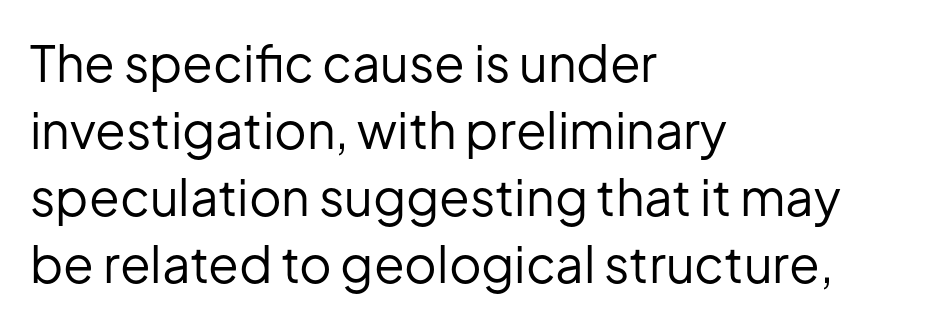
Q: Is the text bold? A: No.
Q: Is the text italic (slanted)? A: No, it is upright.
Q: Is the typeface a serif or a sans-serif typeface? A: Sans-serif.
Q: Is the text underlined? A: No.
Q: How is the paragraph aligned? A: Left-aligned.
Q: Is the spacing between letters normal or unusually wide? A: Normal.
Q: Is the spacing between lines tight, normal or loose? A: Normal.
Q: Width (condensed, normal, or wide)? A: Normal.
Q: Stroke contrast? A: Low.
Q: x-height? A: Medium.
Q: Monospaced? A: No.
